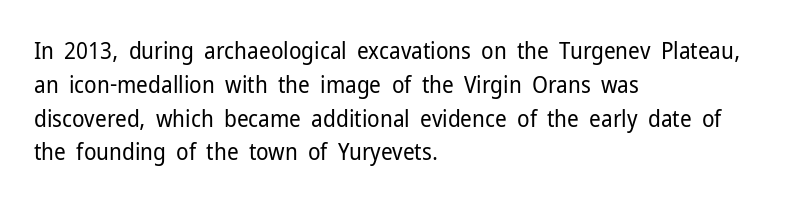
{"italic": "no", "bold": "no", "underline": "no", "align": "left", "line_spacing": "normal", "line_spacing_ratio": 1.47, "letter_spacing": "normal", "letter_spacing_em": 0.0, "glyph_px": 23}
